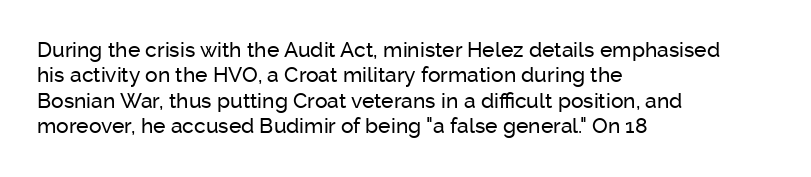
Short and long lines alike share a common starting point at left. Letters rest on an invisible, unmarked baseline. No extra tracking has been applied to these lines. Is there any slant? The stems are plumb.
